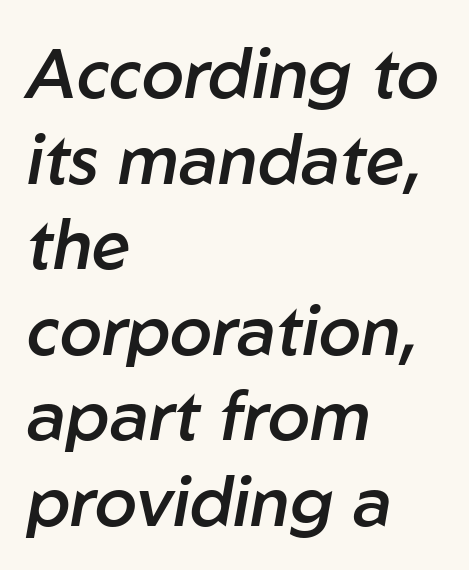
{"italic": "yes", "lean": "right", "slant_degrees": 10, "bold": "semi", "weight": "semibold", "width": "normal", "stroke_contrast": "low", "x_height": "medium", "monospaced": "no", "underline": "no", "align": "left", "line_spacing_ratio": 1.24, "letter_spacing": "normal", "letter_spacing_em": 0.0, "glyph_px": 69}
